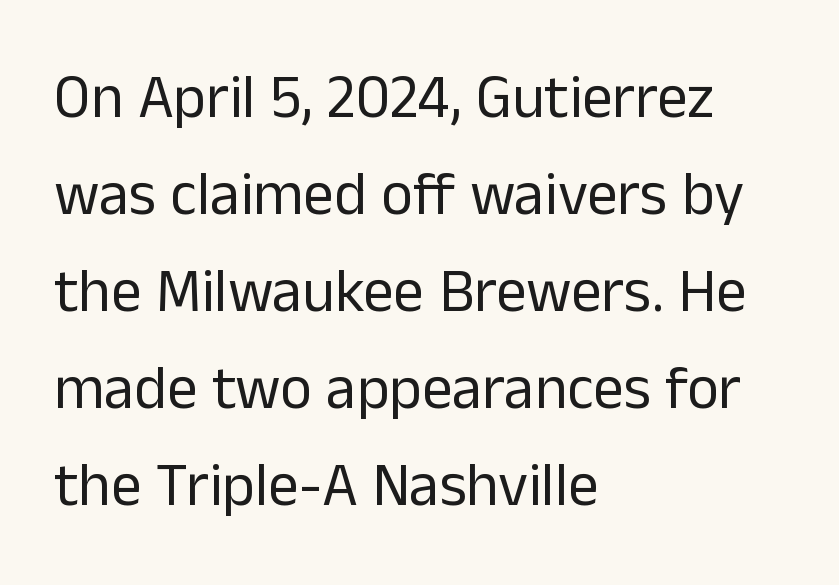
Q: Is the text bold? A: No.
Q: Is the text italic (slanted)? A: No, it is upright.
Q: Is the typeface a serif or a sans-serif typeface? A: Sans-serif.
Q: Is the text underlined? A: No.
Q: How is the paragraph aligned? A: Left-aligned.
Q: Is the spacing between letters normal or unusually wide? A: Normal.
Q: Is the spacing between lines tight, normal or loose? A: Normal.
Q: Width (condensed, normal, or wide)? A: Normal.
Q: Stroke contrast? A: Low.
Q: x-height? A: Medium.
Q: Monospaced? A: No.
